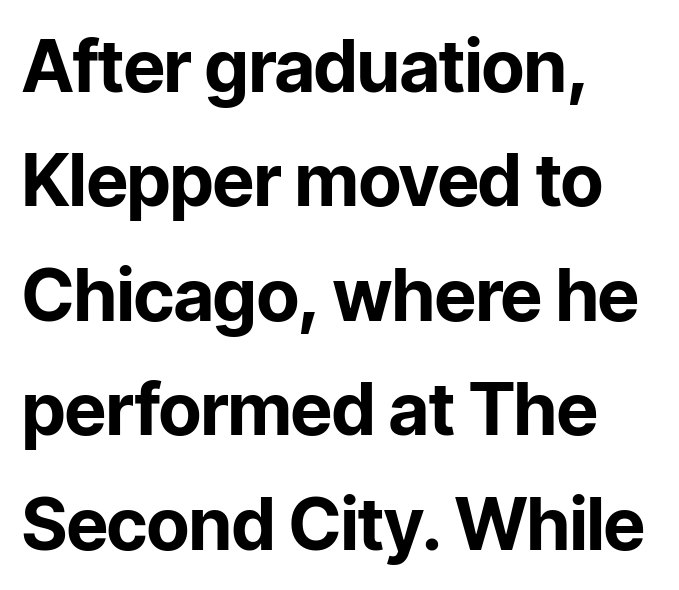
The image shows 72 px bold sans-serif type, upright; set left-aligned, normal line spacing (1.59x), normal letter spacing, not underlined; low stroke contrast and a medium x-height.
